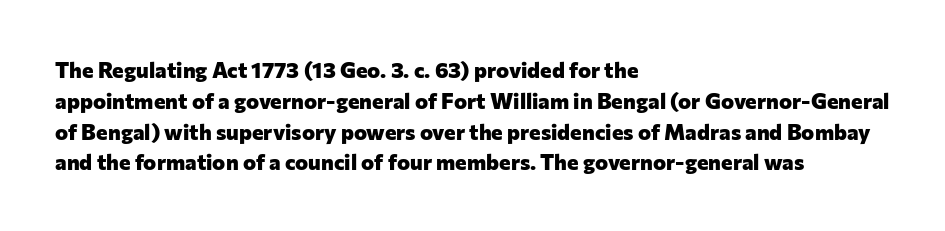
Q: Is the text bold? A: Yes.
Q: Is the text italic (slanted)? A: No, it is upright.
Q: Is the text underlined? A: No.
Q: How is the paragraph aligned? A: Left-aligned.
Q: Is the spacing between letters normal or unusually wide? A: Normal.
Q: Is the spacing between lines tight, normal or loose? A: Normal.
